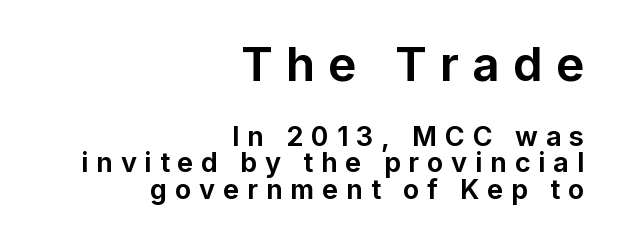
Q: Is the text bold? A: Yes.
Q: Is the text italic (slanted)? A: No, it is upright.
Q: Is the typeface a serif or a sans-serif typeface? A: Sans-serif.
Q: Is the text underlined? A: No.
Q: How is the paragraph aligned? A: Right-aligned.
Q: Is the spacing between letters normal or unusually wide? A: Unusually wide.
Q: Is the spacing between lines tight, normal or loose? A: Tight.
Q: Which block of text is set in a larger size, the first (top) or the second (bottom)? A: The first (top) one.
Q: Width (condensed, normal, or wide)? A: Normal.
Q: Stroke contrast? A: Low.
Q: x-height? A: Medium.
Q: Monospaced? A: No.
